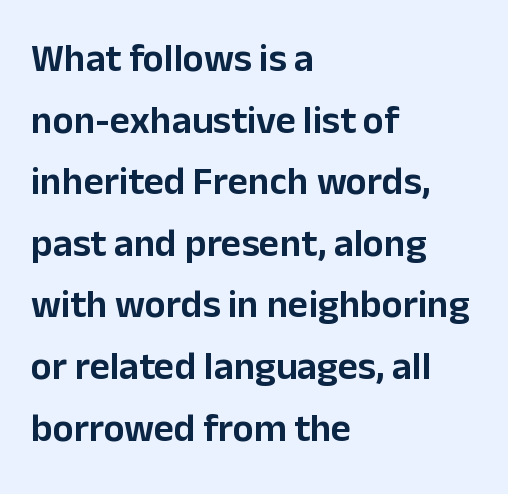
It's the straight-up-and-down kind of type. No feet cap the strokes, marking this as sans-serif type. Inter-character spacing is left at the font's built-in metrics. Summary of vertical rhythm: regular, with standard interline spacing. Varying glyph widths throughout — classic text-font behaviour.
